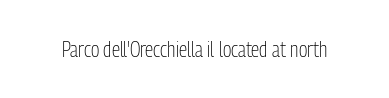
The image shows 21 px text type, upright; set normal letter spacing, not underlined.
